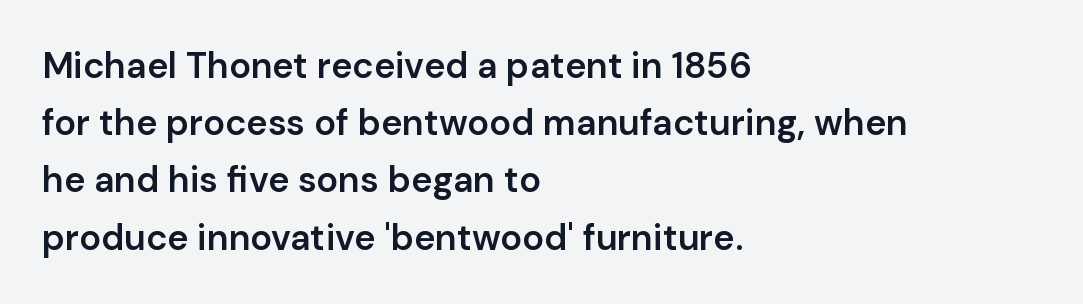
The image shows 36 px semibold sans-serif type, upright; set left-aligned, normal line spacing (1.59x), normal letter spacing, not underlined; low stroke contrast and a medium x-height.
